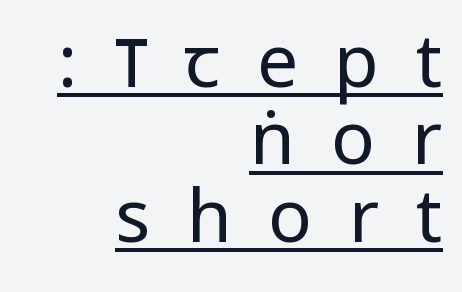
Q: Is the text bold? A: No.
Q: Is the text italic (slanted)? A: No, it is upright.
Q: Is the typeface a serif or a sans-serif typeface? A: Sans-serif.
Q: Is the text underlined? A: Yes.
Q: How is the paragraph aligned? A: Right-aligned.
Q: Is the spacing between letters normal or unusually wide? A: Unusually wide.
Q: Is the spacing between lines tight, normal or loose? A: Tight.
Q: Width (condensed, normal, or wide)? A: Condensed.
Q: Stroke contrast? A: Low.
